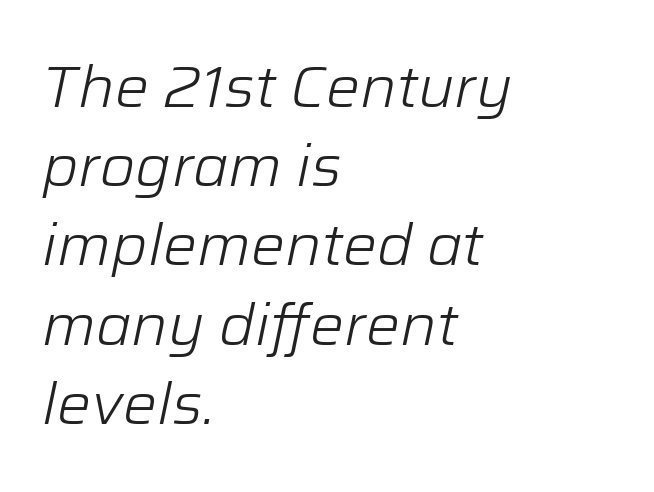
{"italic": "yes", "lean": "right", "slant_degrees": 12, "bold": "no", "weight": "light", "width": "normal", "stroke_contrast": "low", "x_height": "medium", "monospaced": "no", "underline": "no", "align": "left", "line_spacing": "normal", "line_spacing_ratio": 1.39, "letter_spacing": "normal", "letter_spacing_em": 0.0, "glyph_px": 57}
